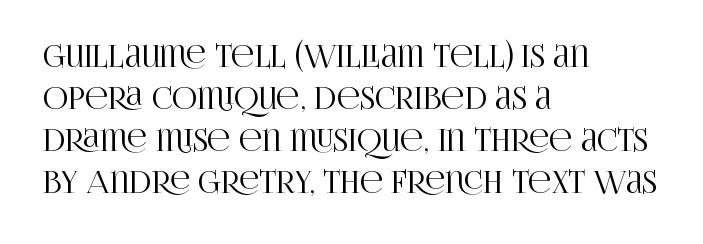
Q: Is the text italic (slanted)? A: No, it is upright.
Q: Is the typeface a serif or a sans-serif typeface? A: Serif.
Q: Is the text underlined? A: No.
Q: How is the paragraph aligned? A: Left-aligned.
Q: Is the spacing between letters normal or unusually wide? A: Normal.
Q: Is the spacing between lines tight, normal or loose? A: Normal.
Q: Width (condensed, normal, or wide)? A: Condensed.
Q: Stroke contrast? A: High.
Q: x-height? A: Large.
Q: Monospaced? A: No.
